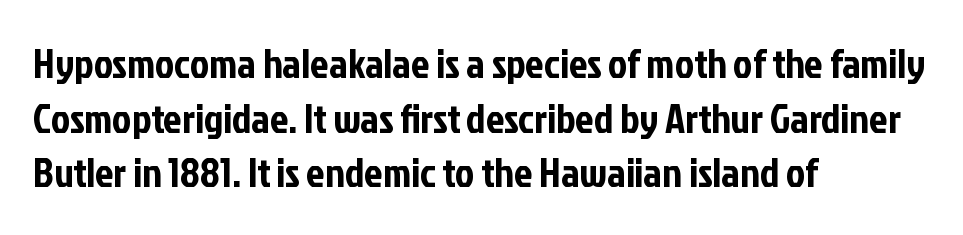
{"serif": "no", "italic": "no", "width": "condensed", "stroke_contrast": "low", "x_height": "medium", "monospaced": "no", "underline": "no", "align": "left", "line_spacing": "normal", "line_spacing_ratio": 1.33, "letter_spacing": "normal", "letter_spacing_em": 0.0, "glyph_px": 41}
